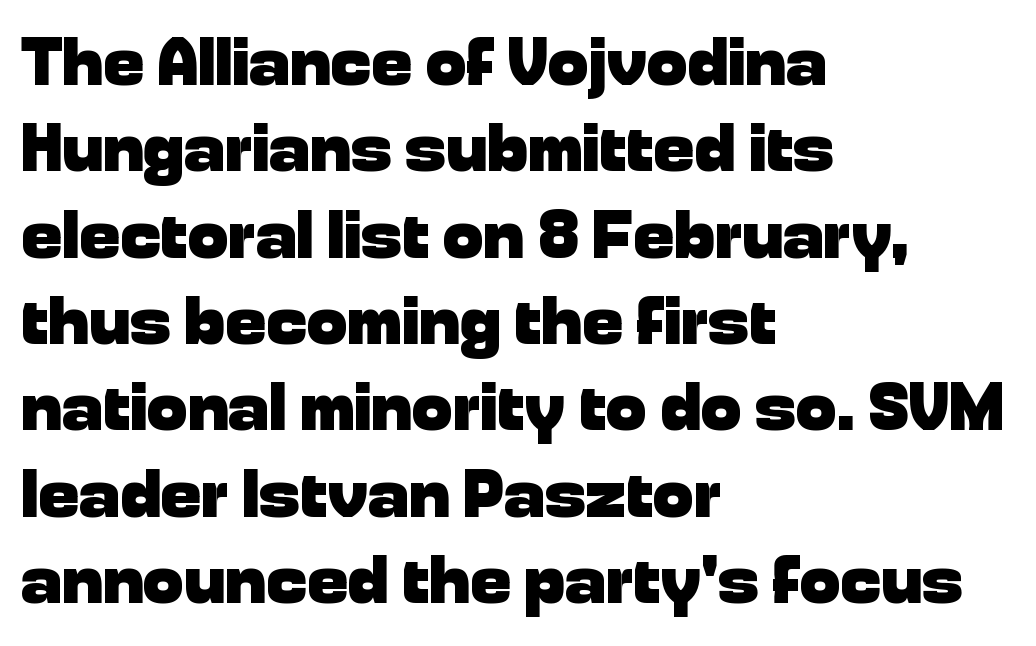
{"serif": "no", "italic": "no", "bold": "yes", "weight": "heavy", "width": "normal", "stroke_contrast": "low", "x_height": "medium", "monospaced": "no", "underline": "no", "align": "left", "line_spacing": "normal", "line_spacing_ratio": 1.27, "letter_spacing": "normal", "letter_spacing_em": 0.0, "glyph_px": 68}
